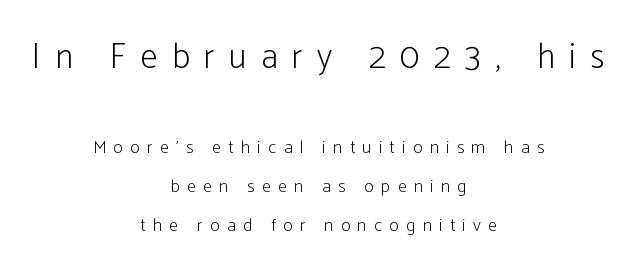
The image shows 35 px light, condensed sans-serif type, upright; set centered, loose line spacing (2.17x), unusually wide letter spacing (+0.41 em), not underlined; the first (top) block is 1.94x larger; low stroke contrast and a medium x-height.
